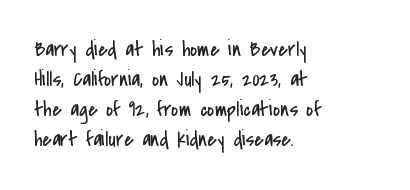
The image shows 22 px text type, upright; set left-aligned, normal line spacing (1.37x), normal letter spacing, not underlined.
